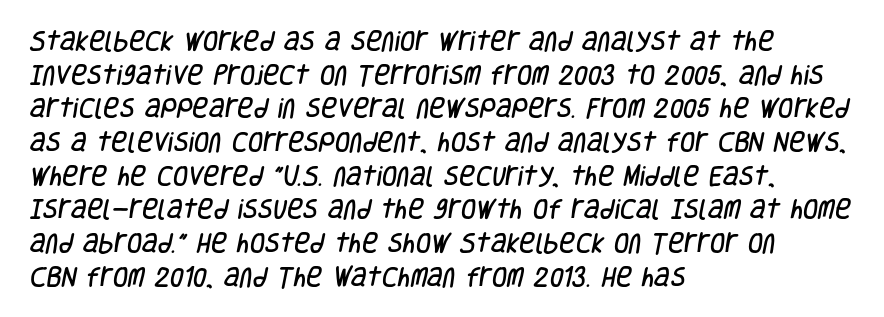
Q: Is the text underlined? A: No.
Q: How is the paragraph aligned? A: Left-aligned.
Q: Is the spacing between letters normal or unusually wide? A: Normal.
Q: Is the spacing between lines tight, normal or loose? A: Normal.
